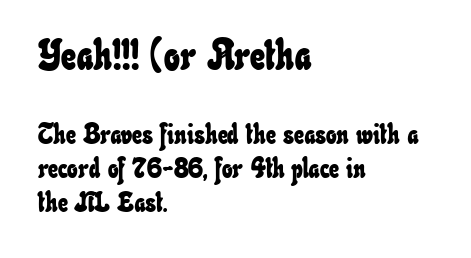
Here the designer chose a conventional face with non-uniform glyph widths. The more generous point size was reserved for the upper chunk. One-word summary of the alignment: left. The rendering keeps characters at their native spacing.
